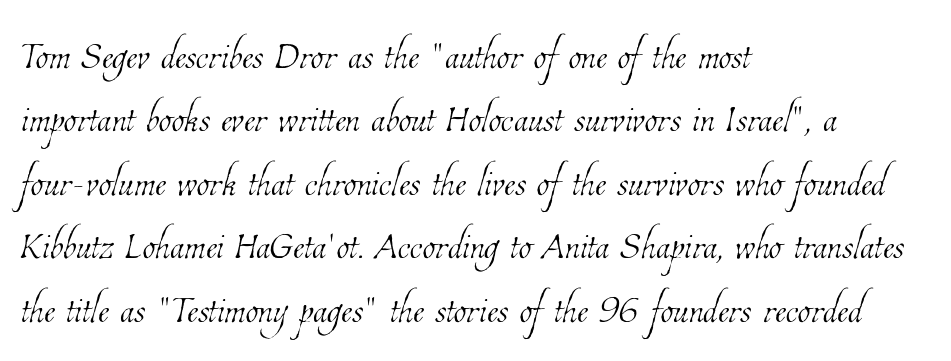
{"bold": "no", "weight": "thin", "width": "condensed", "stroke_contrast": "low", "x_height": "medium", "monospaced": "no", "underline": "no", "align": "left", "line_spacing_ratio": 1.22, "letter_spacing": "normal", "letter_spacing_em": 0.0, "glyph_px": 52}
